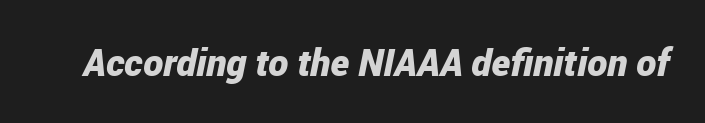
Look at the stroke-to-counter ratio: heavy, a bold. The font's italic variant was chosen for this text. Unmarked baselines from the first word to the last. Students, note that the glyphs here touch the page at normal intervals. Spacing verdict: proportional, widths tailored to each character.
